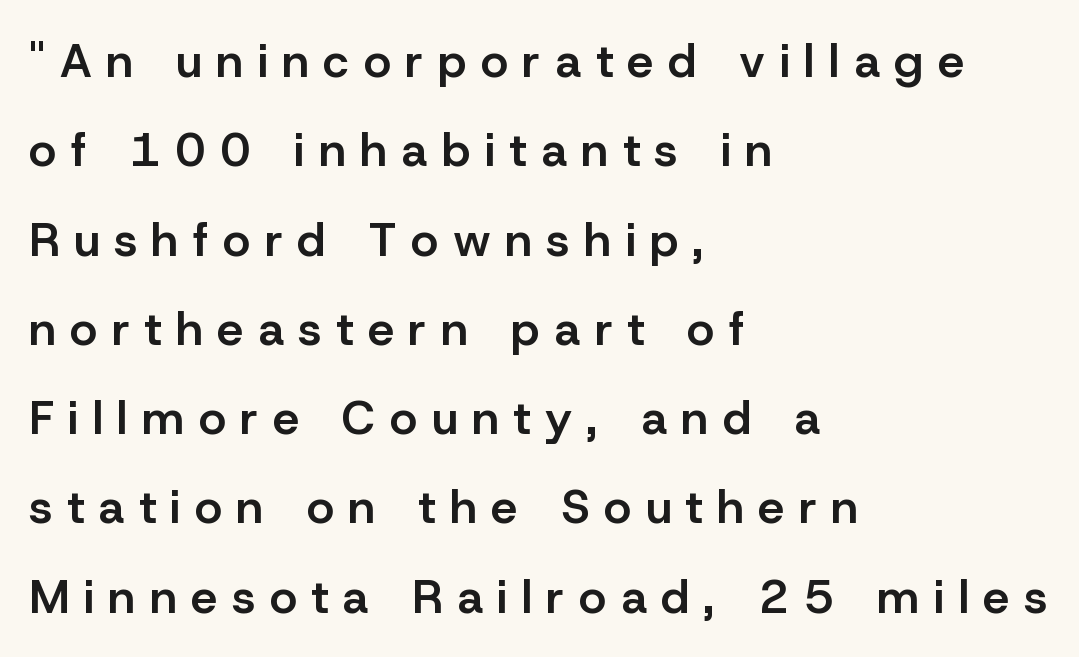
{"serif": "no", "italic": "no", "bold": "semi", "weight": "semibold", "width": "normal", "stroke_contrast": "low", "x_height": "medium", "monospaced": "no", "underline": "no", "align": "left", "line_spacing": "loose", "line_spacing_ratio": 1.9, "letter_spacing": "wide", "letter_spacing_em": 0.31, "glyph_px": 47}
